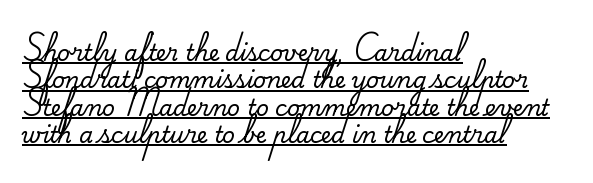
{"underline": "yes", "align": "left", "line_spacing_ratio": 1.24, "letter_spacing": "normal", "letter_spacing_em": 0.0, "glyph_px": 22}
